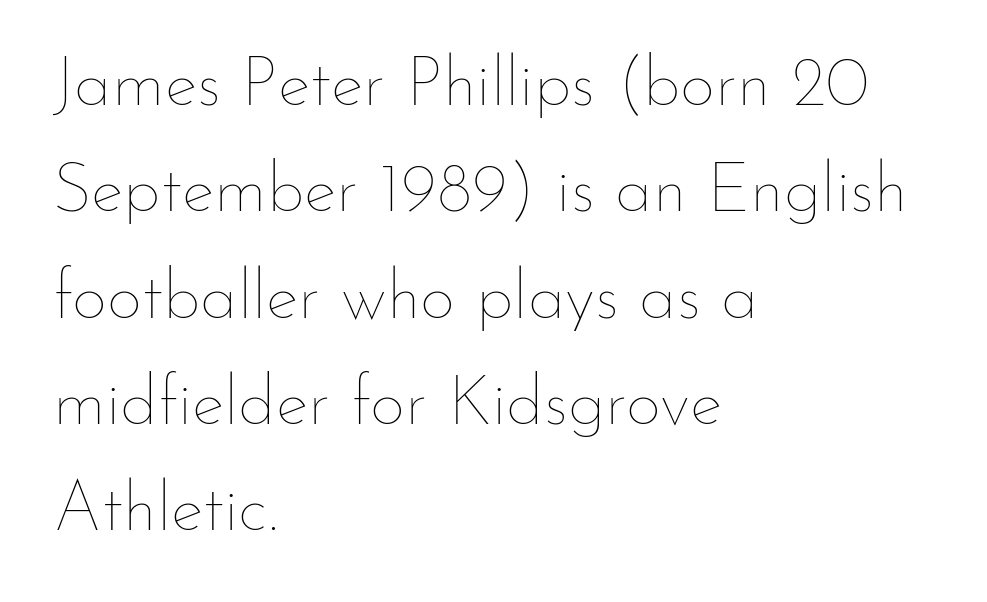
{"italic": "no", "bold": "no", "weight": "thin", "width": "normal", "stroke_contrast": "low", "x_height": "small", "monospaced": "no", "underline": "no", "align": "left", "line_spacing": "normal", "line_spacing_ratio": 1.54, "letter_spacing": "normal", "letter_spacing_em": 0.0, "glyph_px": 69}
